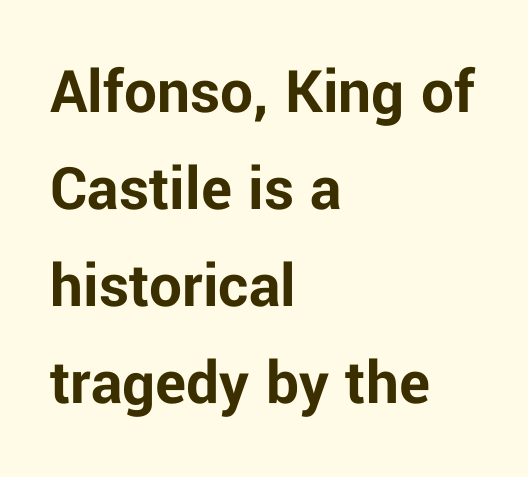
Q: Is the text bold? A: Yes.
Q: Is the text italic (slanted)? A: No, it is upright.
Q: Is the typeface a serif or a sans-serif typeface? A: Sans-serif.
Q: Is the text underlined? A: No.
Q: How is the paragraph aligned? A: Left-aligned.
Q: Is the spacing between letters normal or unusually wide? A: Normal.
Q: Is the spacing between lines tight, normal or loose? A: Normal.
Q: Width (condensed, normal, or wide)? A: Normal.
Q: Stroke contrast? A: Low.
Q: x-height? A: Medium.
Q: Monospaced? A: No.
